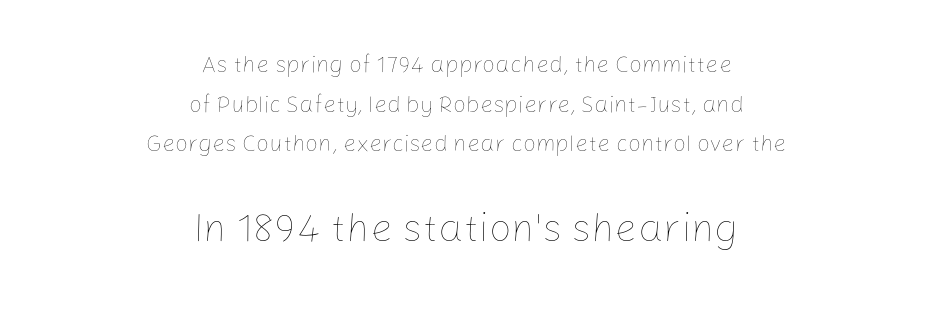
The image shows 40 px thin type, upright; set centered, line spacing 1.72x, normal letter spacing, not underlined; the second (bottom) block is 1.74x larger; low stroke contrast and a medium x-height.
